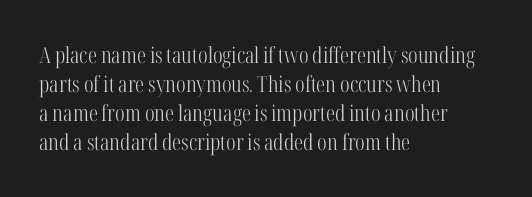
{"italic": "no", "bold": "no", "underline": "no", "align": "left", "line_spacing": "normal", "line_spacing_ratio": 1.32, "letter_spacing": "normal", "letter_spacing_em": 0.0, "glyph_px": 22}
